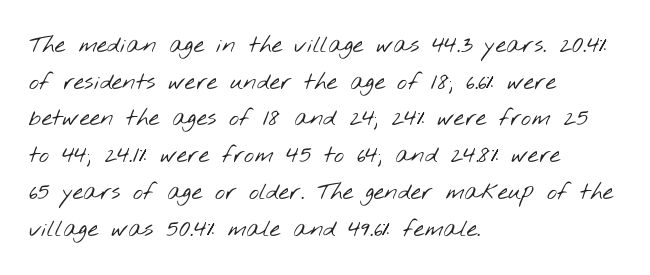
{"bold": "no", "underline": "no", "align": "left", "line_spacing": "normal", "line_spacing_ratio": 1.53, "letter_spacing": "normal", "letter_spacing_em": 0.0, "glyph_px": 24}
